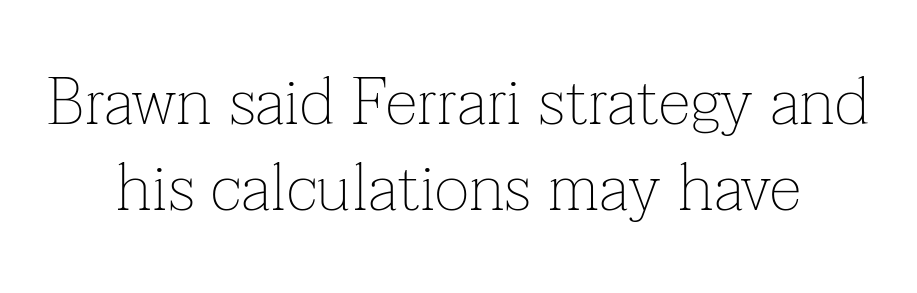
The image shows 66 px thin serif type, upright; set centered, normal line spacing (1.31x), normal letter spacing, not underlined; low stroke contrast and a medium x-height.
